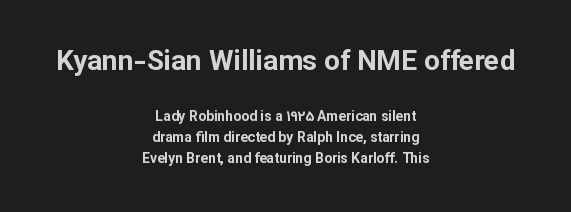
Baseline-to-baseline distance is the conventional proportion of letter height. The rendering shows plain stroke endings on the letterforms — a sans-serif design. Visually, the top section dominates because its glyphs are scaled up. Glyph-to-glyph distance matches everyday printed text. The glyphs have the mass of a bold cut. Upright lettering throughout.
